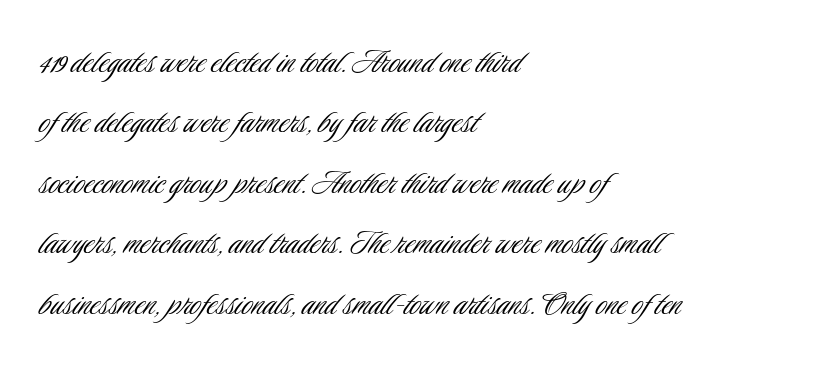
The image shows 38 px light, condensed sans-serif type; set left-aligned, normal line spacing (1.59x), normal letter spacing, not underlined; low stroke contrast and a small x-height.
